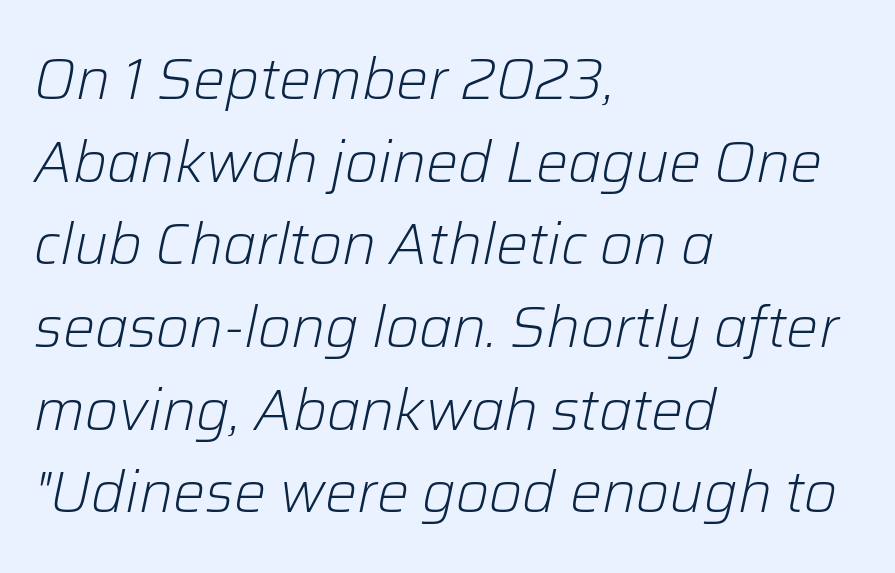
The image shows 57 px light type, italic (leaning right); set left-aligned, normal line spacing (1.45x), normal letter spacing, not underlined; low stroke contrast and a medium x-height.
